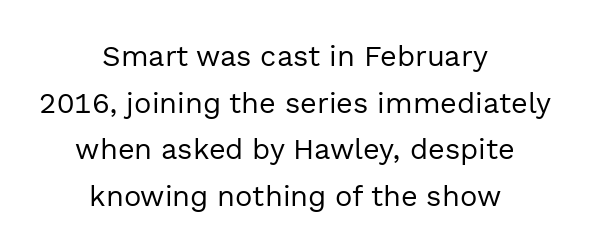
Q: Is the text bold? A: No.
Q: Is the text italic (slanted)? A: No, it is upright.
Q: Is the typeface a serif or a sans-serif typeface? A: Sans-serif.
Q: Is the text underlined? A: No.
Q: How is the paragraph aligned? A: Centered.
Q: Is the spacing between letters normal or unusually wide? A: Normal.
Q: Is the spacing between lines tight, normal or loose? A: Normal.
Q: Width (condensed, normal, or wide)? A: Normal.
Q: x-height? A: Medium.
Q: Monospaced? A: No.
